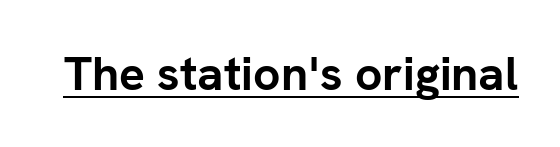
Q: Is the text bold? A: Yes.
Q: Is the text italic (slanted)? A: No, it is upright.
Q: Is the typeface a serif or a sans-serif typeface? A: Sans-serif.
Q: Is the text underlined? A: Yes.
Q: Is the spacing between letters normal or unusually wide? A: Normal.
Q: Width (condensed, normal, or wide)? A: Normal.
Q: Stroke contrast? A: Low.
Q: x-height? A: Medium.
Q: Monospaced? A: No.
